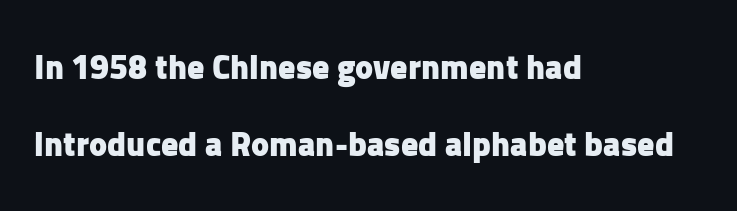
Q: Is the text bold? A: Yes.
Q: Is the text italic (slanted)? A: No, it is upright.
Q: Is the typeface a serif or a sans-serif typeface? A: Sans-serif.
Q: Is the text underlined? A: No.
Q: How is the paragraph aligned? A: Left-aligned.
Q: Is the spacing between letters normal or unusually wide? A: Normal.
Q: Is the spacing between lines tight, normal or loose? A: Loose.
Q: Width (condensed, normal, or wide)? A: Normal.
Q: Stroke contrast? A: Low.
Q: x-height? A: Medium.
Q: Monospaced? A: No.
